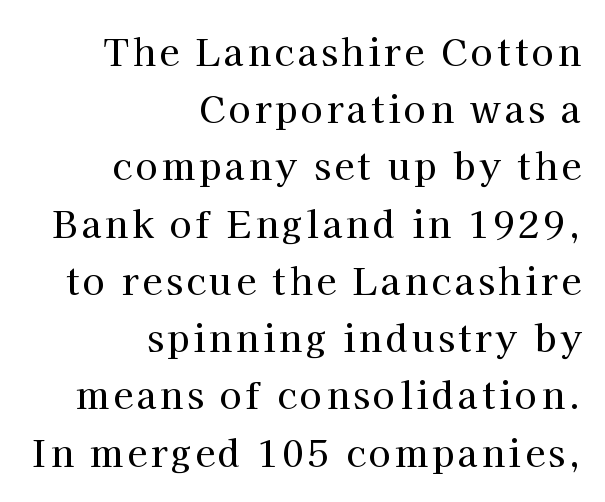
{"serif": "yes", "italic": "no", "width": "normal", "stroke_contrast": "high", "x_height": "medium", "monospaced": "no", "underline": "no", "align": "right", "line_spacing": "normal", "line_spacing_ratio": 1.59, "glyph_px": 36}
